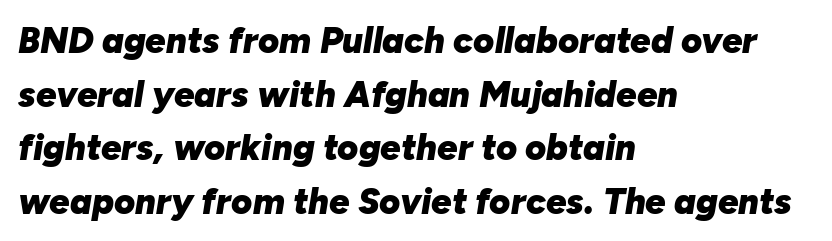
These lines are rendered in a variable-pitch font. Line beginnings align vertically; line endings do not. How are the letters spaced? Ordinarily, with no added tracking. If you measured baseline to baseline, you'd find a middling distance. Its strokes are broad and dark, the hallmark of bold type. Tall strokes in this sample are angled rather than plumb.
